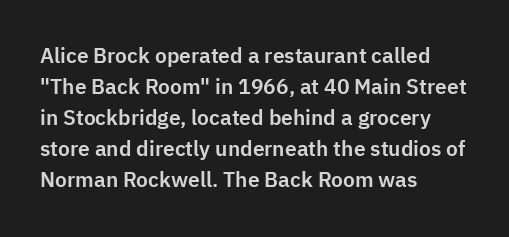
The image shows 21 px text type, upright; set left-aligned, normal line spacing (1.48x), normal letter spacing, not underlined.
